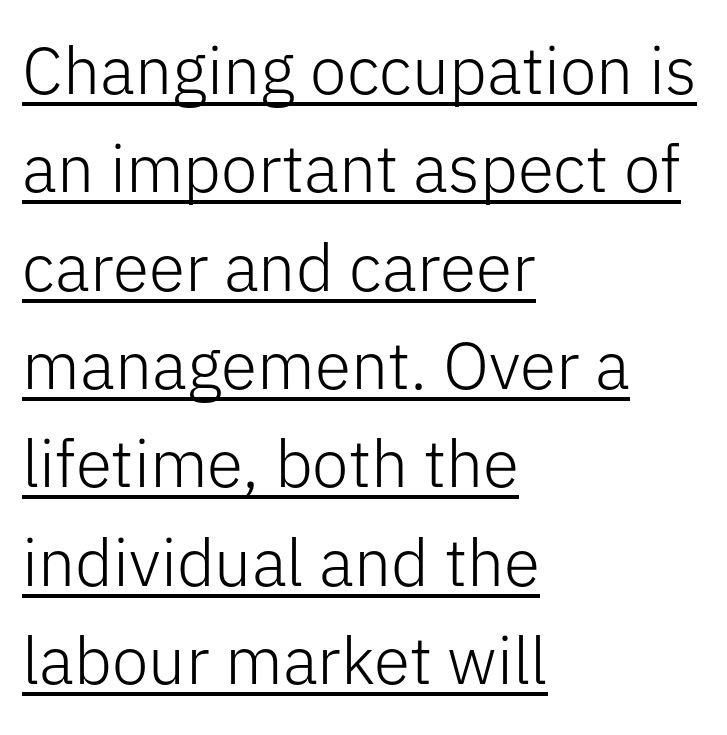
This sample uses an upright cut, with every glyph sitting square on the baseline. What kind of face is this? One without serifs — a sans. Weight: in the light-to-regular range. The rendering anchors every line to the left-hand side. Students, observe: this is what conventionally led text looks like. Check the space under the baseline: a stroke is drawn there.
